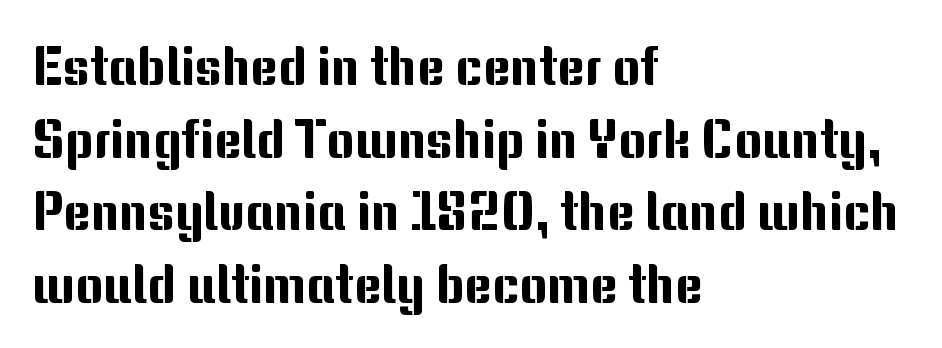
Q: Is the text italic (slanted)? A: No, it is upright.
Q: Is the typeface a serif or a sans-serif typeface? A: Sans-serif.
Q: Is the text underlined? A: No.
Q: How is the paragraph aligned? A: Left-aligned.
Q: Is the spacing between letters normal or unusually wide? A: Normal.
Q: Is the spacing between lines tight, normal or loose? A: Normal.
Q: Width (condensed, normal, or wide)? A: Normal.
Q: Stroke contrast? A: Medium.
Q: x-height? A: Medium.
Q: Monospaced? A: No.
